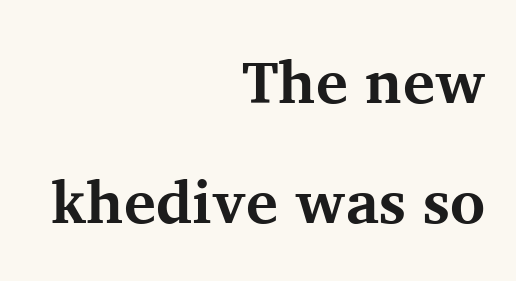
Q: Is the text bold? A: Yes.
Q: Is the text italic (slanted)? A: No, it is upright.
Q: Is the typeface a serif or a sans-serif typeface? A: Serif.
Q: Is the text underlined? A: No.
Q: How is the paragraph aligned? A: Right-aligned.
Q: Is the spacing between letters normal or unusually wide? A: Normal.
Q: Is the spacing between lines tight, normal or loose? A: Loose.
Q: Width (condensed, normal, or wide)? A: Normal.
Q: Stroke contrast? A: Medium.
Q: x-height? A: Medium.
Q: Monospaced? A: No.
